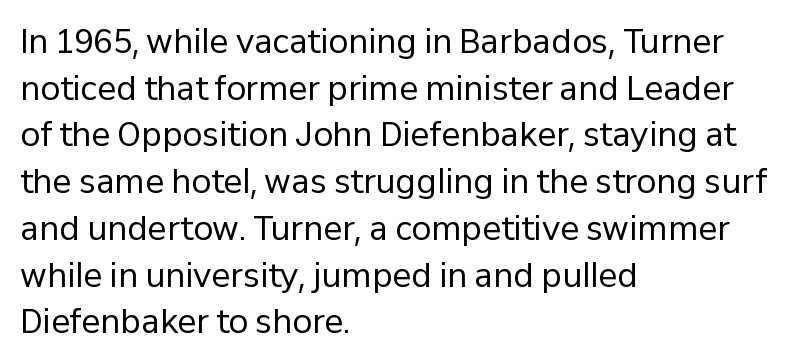
The image shows 32 px regular-weight sans-serif type, upright; set left-aligned, normal line spacing (1.46x), normal letter spacing, not underlined; low stroke contrast and a medium x-height.
